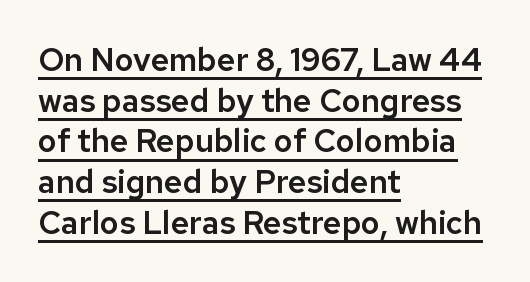
Varying glyph widths throughout — classic text-font behaviour. Horizontal alignment here is leftward, the default for most running prose. A roman cut, with each character standing at attention. The face used here appears with an underline applied.
